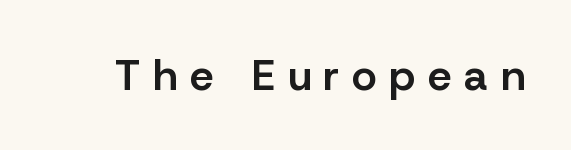
Q: Is the text bold? A: Semi-bold.
Q: Is the text italic (slanted)? A: No, it is upright.
Q: Is the typeface a serif or a sans-serif typeface? A: Sans-serif.
Q: Is the text underlined? A: No.
Q: Is the spacing between letters normal or unusually wide? A: Unusually wide.
Q: Width (condensed, normal, or wide)? A: Normal.
Q: Stroke contrast? A: Low.
Q: x-height? A: Medium.
Q: Monospaced? A: No.
